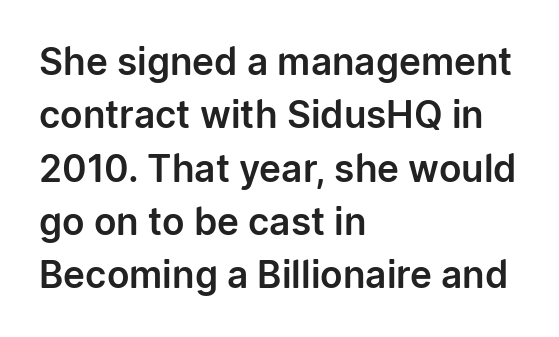
{"serif": "no", "italic": "no", "width": "normal", "stroke_contrast": "low", "x_height": "medium", "monospaced": "no", "underline": "no", "align": "left", "line_spacing": "normal", "line_spacing_ratio": 1.44, "letter_spacing": "normal", "letter_spacing_em": 0.0, "glyph_px": 37}
